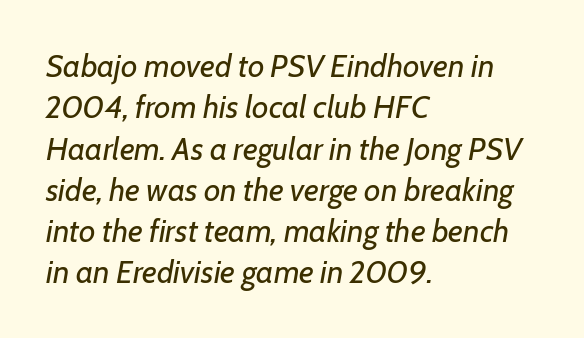
Only glyphs here, with clear space below each row. Emphasis-style slanted type is in use. Each line starts at the same left margin while the right side varies. Summary of weight: not heavy and not bold. Caption: standard tracking, unaltered. Is this a fixed-width face? No — the glyphs have proportional, varying widths.
